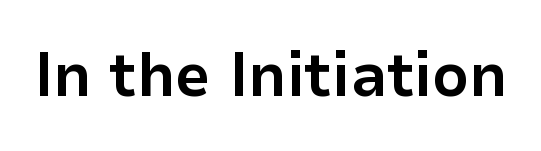
Quick note: not italic, upright. The letters are bold, with thick, heavy strokes. Any mark beneath the type? The region is blank. Here the designer chose a conventional face with non-uniform glyph widths.
